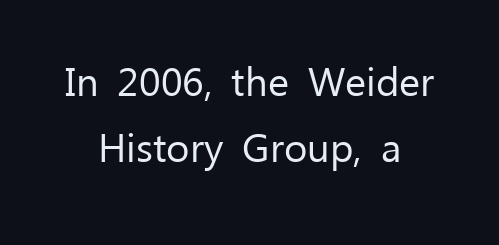
Q: Is the text bold? A: No.
Q: Is the text italic (slanted)? A: No, it is upright.
Q: Is the typeface a serif or a sans-serif typeface? A: Sans-serif.
Q: Is the text underlined? A: No.
Q: How is the paragraph aligned? A: Centered.
Q: Is the spacing between letters normal or unusually wide? A: Normal.
Q: Is the spacing between lines tight, normal or loose? A: Normal.
Q: Width (condensed, normal, or wide)? A: Normal.
Q: Stroke contrast? A: Low.
Q: x-height? A: Medium.
Q: Monospaced? A: No.
